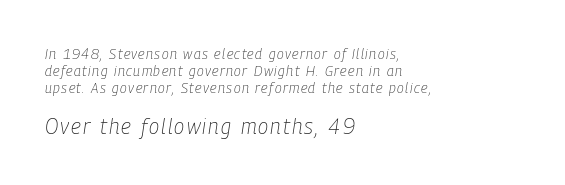
{"italic": "yes", "lean": "right", "slant_degrees": 9, "bold": "no", "underline": "no", "align": "left", "line_spacing_ratio": 1.23, "larger_block": "second", "size_ratio": 1.5, "glyph_px": 21}
